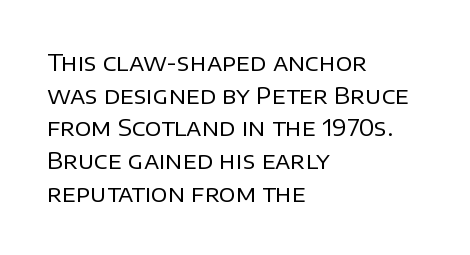
Characters follow at the spacing the type designer built in. The letterforms sit at book weight or below. Rendered with straight, roman letterforms. The rows are spaced the way most documents space them. The strip under each line holds only bare page.
